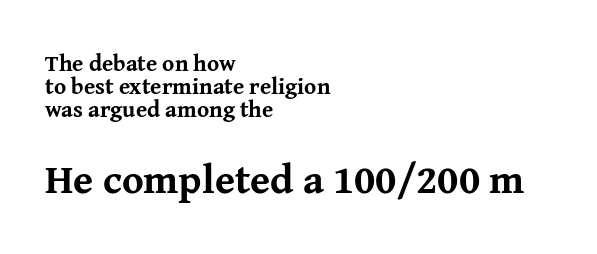
Do the characters align in a grid? No, the font is proportional. Very little white space separates one row of letters from the next. The horizontal fit of the characters is conventional and even. The characters look thick and weighty, a clear bold.
